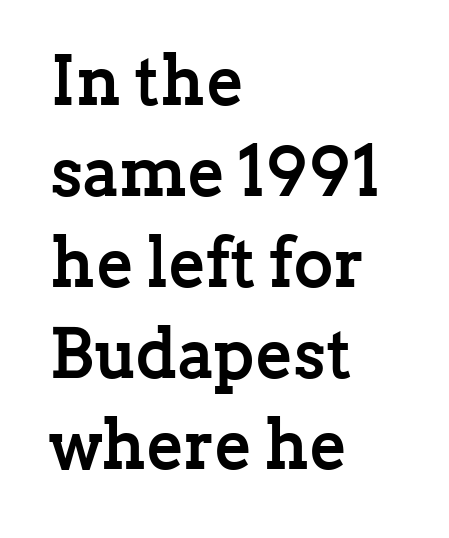
Q: Is the text bold? A: Yes.
Q: Is the text italic (slanted)? A: No, it is upright.
Q: Is the typeface a serif or a sans-serif typeface? A: Serif.
Q: Is the text underlined? A: No.
Q: How is the paragraph aligned? A: Left-aligned.
Q: Is the spacing between letters normal or unusually wide? A: Normal.
Q: Is the spacing between lines tight, normal or loose? A: Normal.
Q: Width (condensed, normal, or wide)? A: Normal.
Q: Stroke contrast? A: Low.
Q: x-height? A: Medium.
Q: Monospaced? A: No.
